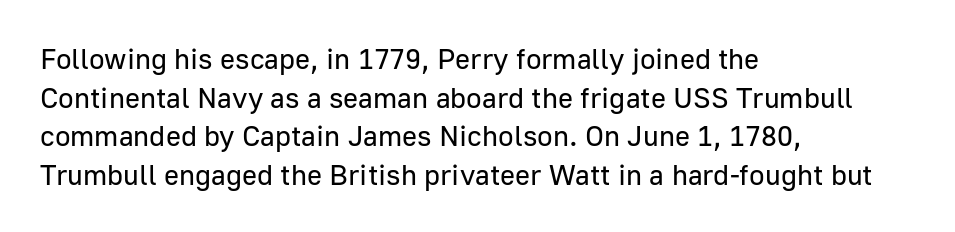
{"serif": "no", "italic": "no", "bold": "no", "weight": "regular", "width": "normal", "stroke_contrast": "low", "x_height": "medium", "monospaced": "no", "underline": "no", "align": "left", "line_spacing": "normal", "line_spacing_ratio": 1.33, "letter_spacing": "normal", "letter_spacing_em": 0.0, "glyph_px": 29}
